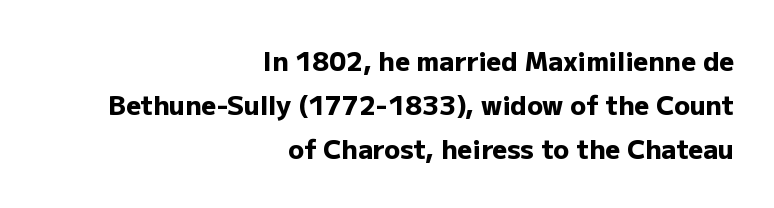
{"italic": "no", "bold": "yes", "underline": "no", "align": "right", "line_spacing": "normal", "line_spacing_ratio": 1.7, "letter_spacing": "normal", "letter_spacing_em": 0.0, "glyph_px": 26}
